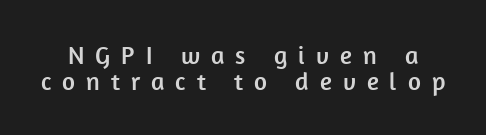
The image shows 25 px text type, upright; set tight line spacing (1.04x), unusually wide letter spacing (+0.44 em), not underlined.
